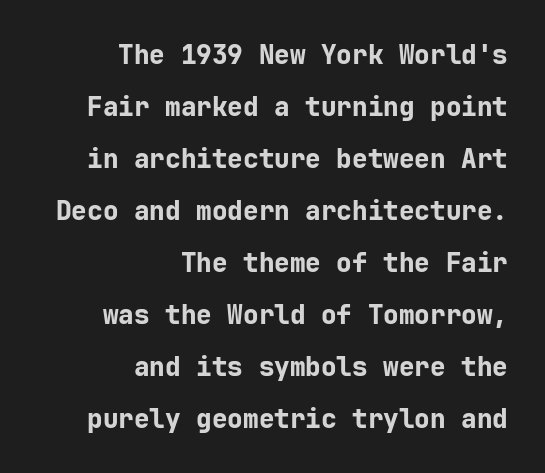
{"italic": "no", "bold": "yes", "underline": "no", "align": "right", "line_spacing": "loose", "line_spacing_ratio": 2.0, "letter_spacing": "normal", "letter_spacing_em": 0.0, "glyph_px": 26}
